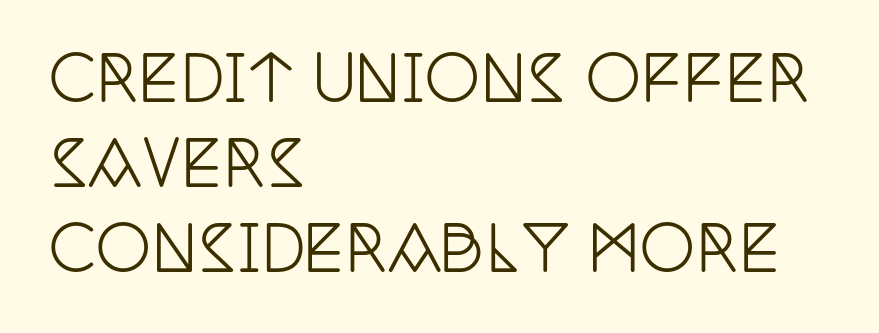
The face used here is proportionally spaced, like ordinary book or web type. Does the type have serifs? Yes, each stem ends in a small foot. Underline: absent. Ordinary non-slanted type is in use. Words appear dense and cohesive because spacing is normal. The compositor pushed each line to the left boundary.
